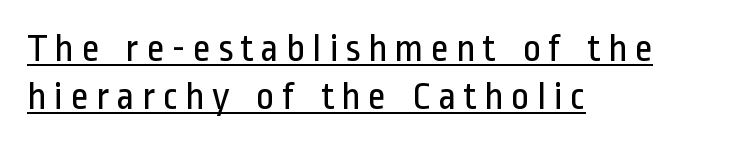
The font's upright variant was chosen for this text. No extra ink here — the face is not bold. Horizontally, the lines are justified to the leading edge only. The type family on display is of the sans-serif kind. Check the space under the baseline: a stroke is drawn there.
